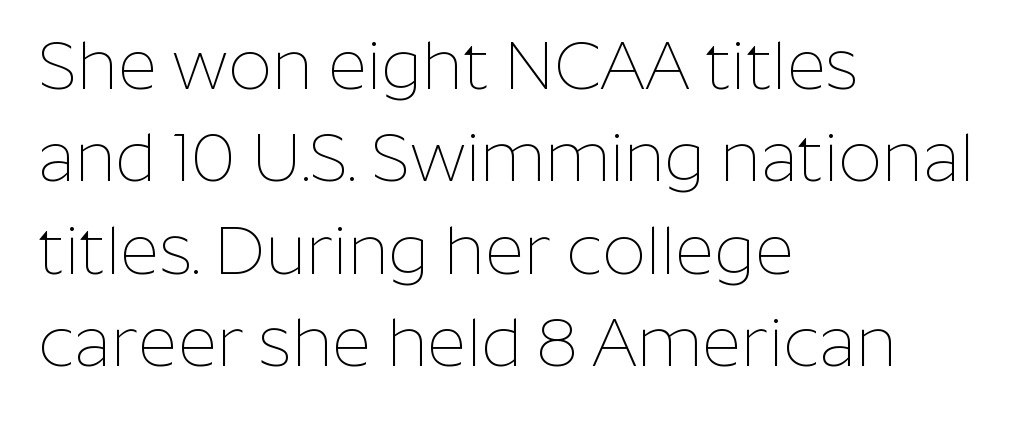
The image shows 68 px thin sans-serif type, upright; set left-aligned, normal line spacing (1.36x), normal letter spacing, not underlined; low stroke contrast and a medium x-height.
